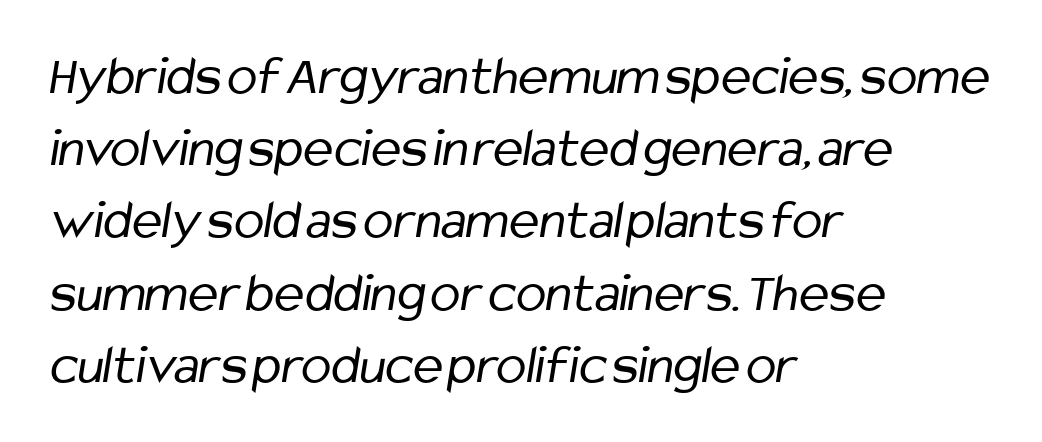
The image shows 56 px regular-weight, condensed sans-serif type; set left-aligned, normal line spacing (1.29x), normal letter spacing, not underlined; low stroke contrast and a medium x-height.
